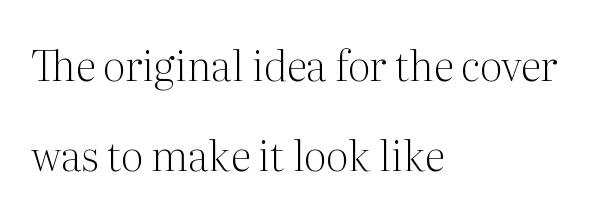
The image shows 42 px light serif type, upright; set left-aligned, loose line spacing (2.14x), normal letter spacing, not underlined; medium stroke contrast and a medium x-height.
